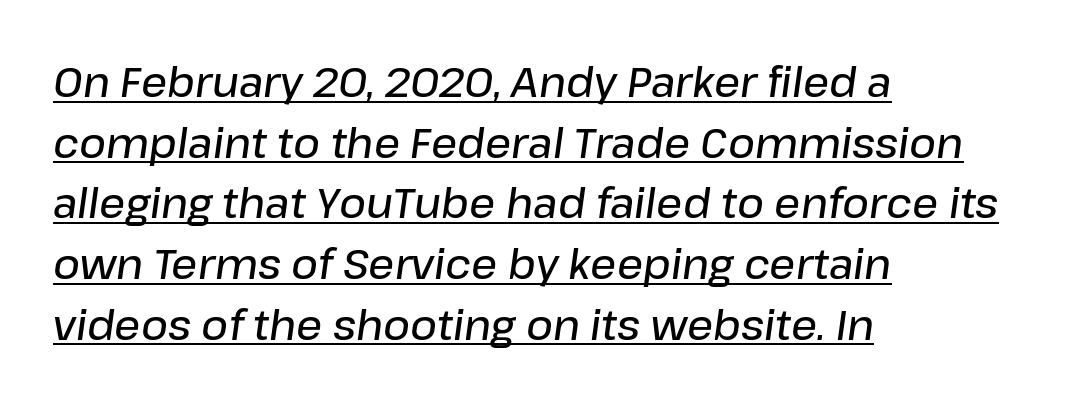
Q: Is the text bold? A: Semi-bold.
Q: Is the text italic (slanted)? A: Yes, it leans right by about 8 degrees.
Q: Is the text underlined? A: Yes.
Q: How is the paragraph aligned? A: Left-aligned.
Q: Is the spacing between letters normal or unusually wide? A: Normal.
Q: Is the spacing between lines tight, normal or loose? A: Normal.
Q: Width (condensed, normal, or wide)? A: Normal.
Q: Stroke contrast? A: Low.
Q: x-height? A: Medium.
Q: Monospaced? A: No.
